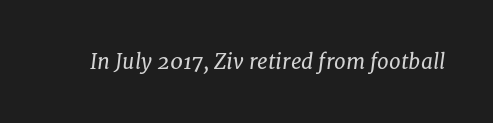
{"italic": "yes", "lean": "right", "slant_degrees": 8, "bold": "no", "underline": "no", "letter_spacing": "normal", "letter_spacing_em": 0.0, "glyph_px": 21}
